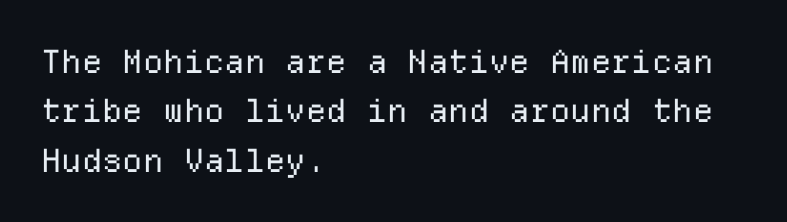
Descenders hang freely into open space. Note: no serifs on the glyphs. Interline gaps are of average width in this sample. Fixed-width glyphs throughout — classic coding-font behaviour. Layout note: lines flush left.
